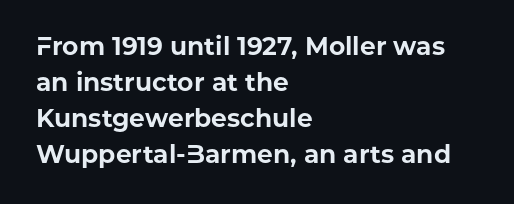
{"italic": "no", "bold": "yes", "underline": "no", "align": "left", "line_spacing": "normal", "line_spacing_ratio": 1.44, "letter_spacing": "normal", "letter_spacing_em": 0.0, "glyph_px": 25}
